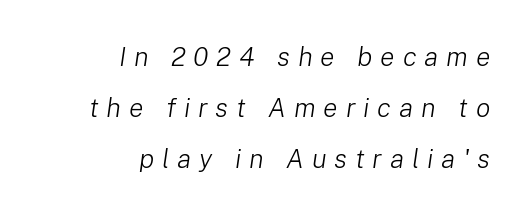
Short and long lines alike share a common ending point at right. A light-to-regular cut is what we see here. The axis of the letterforms is tilted away from vertical. How are the letters spaced? Widely, with obvious added tracking.
